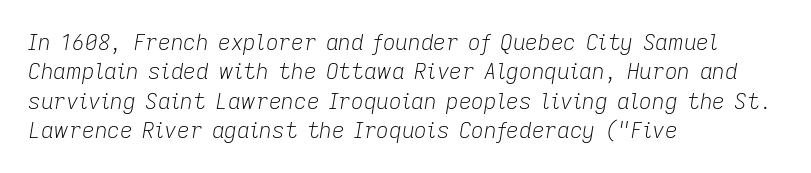
The letters are slanted; this is an italic face. Is this a heavy cut? Hardly; it is regular or lighter. The passage shown has conventional tracking throughout. Horizontal bands of white between lines are of average thickness. This sample is left-justified, so line endings fall wherever the words run out. Anything drawn beneath the words? Only blank space.
